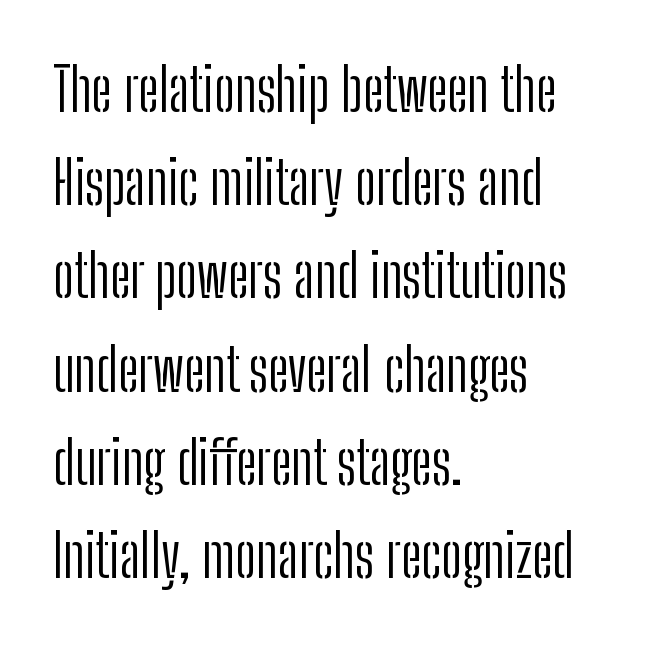
The image shows 59 px light, condensed sans-serif type, upright; set left-aligned, normal line spacing (1.58x), normal letter spacing, not underlined; low stroke contrast and a medium x-height.
